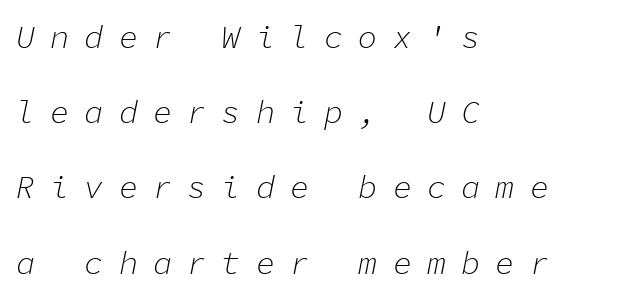
The image shows 32 px light type, italic (leaning right), monospaced; set left-aligned, loose line spacing (2.35x), unusually wide letter spacing (+0.47 em), not underlined; low stroke contrast and a medium x-height.
